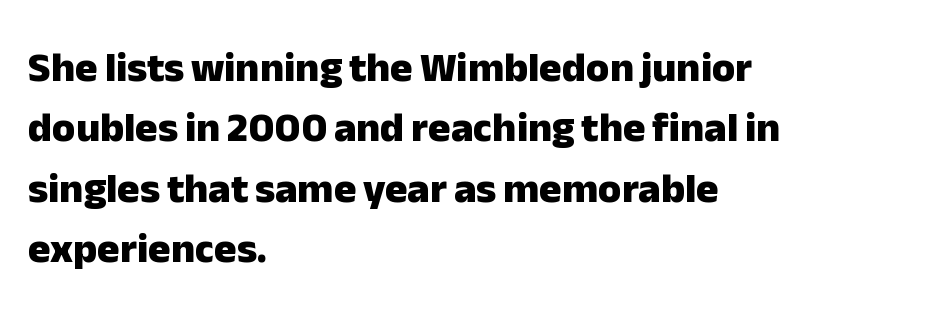
Q: Is the text bold? A: Yes.
Q: Is the text italic (slanted)? A: No, it is upright.
Q: Is the typeface a serif or a sans-serif typeface? A: Sans-serif.
Q: Is the text underlined? A: No.
Q: How is the paragraph aligned? A: Left-aligned.
Q: Is the spacing between letters normal or unusually wide? A: Normal.
Q: Is the spacing between lines tight, normal or loose? A: Normal.
Q: Width (condensed, normal, or wide)? A: Normal.
Q: Stroke contrast? A: Low.
Q: x-height? A: Medium.
Q: Monospaced? A: No.
